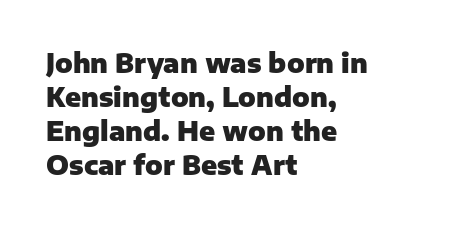
Typeset ragged right — the left edge is the straight one. Words float on clear page, feet unadorned. Vertically, the passage feels balanced, rows spaced as you'd expect. This sample uses plain, unmodified letter spacing. Summary of weight: heavy, a full bold. Characters remain perfectly vertical along every line.
